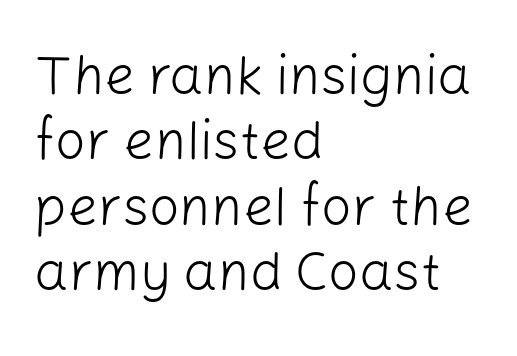
The image shows 54 px light sans-serif type, upright; set left-aligned, line spacing 1.21x, normal letter spacing, not underlined; low stroke contrast and a medium x-height.
